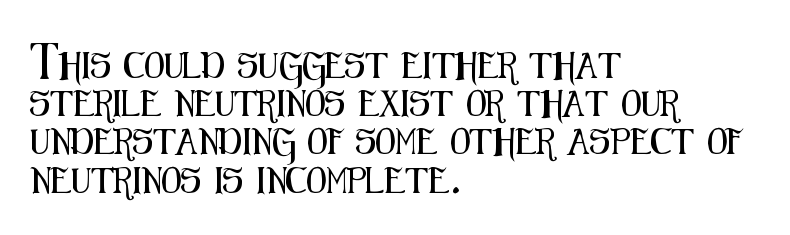
The image shows 26 px text type, upright; set left-aligned, normal line spacing (1.47x), normal letter spacing, not underlined.
